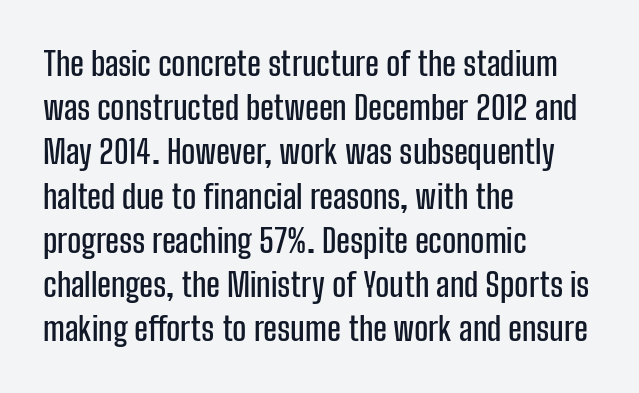
Q: Is the text italic (slanted)? A: No, it is upright.
Q: Is the typeface a serif or a sans-serif typeface? A: Sans-serif.
Q: Is the text underlined? A: No.
Q: How is the paragraph aligned? A: Left-aligned.
Q: Is the spacing between letters normal or unusually wide? A: Normal.
Q: Is the spacing between lines tight, normal or loose? A: Normal.
Q: Width (condensed, normal, or wide)? A: Condensed.
Q: Stroke contrast? A: Low.
Q: x-height? A: Medium.
Q: Monospaced? A: No.
